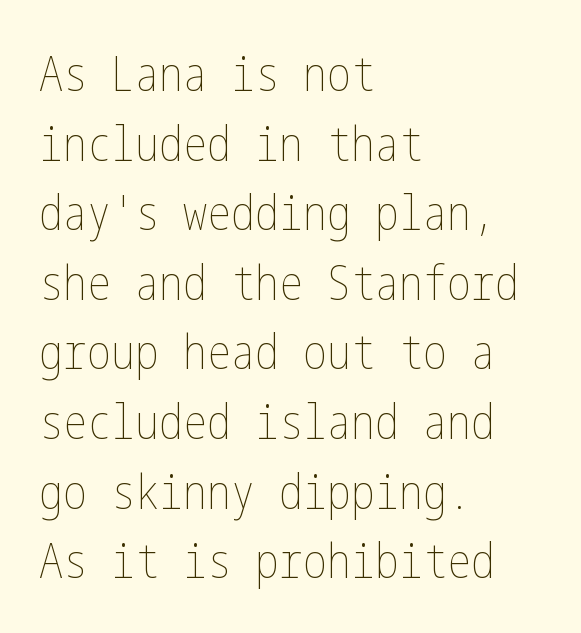
Q: Is the text bold? A: No.
Q: Is the text italic (slanted)? A: No, it is upright.
Q: Is the text underlined? A: No.
Q: How is the paragraph aligned? A: Left-aligned.
Q: Is the spacing between letters normal or unusually wide? A: Normal.
Q: Is the spacing between lines tight, normal or loose? A: Normal.
Q: Width (condensed, normal, or wide)? A: Condensed.
Q: Stroke contrast? A: Low.
Q: x-height? A: Medium.
